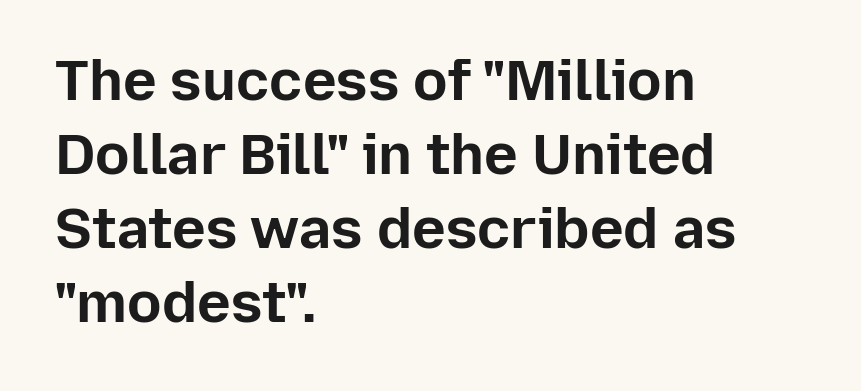
Q: Is the text bold? A: Yes.
Q: Is the text italic (slanted)? A: No, it is upright.
Q: Is the typeface a serif or a sans-serif typeface? A: Sans-serif.
Q: Is the text underlined? A: No.
Q: How is the paragraph aligned? A: Left-aligned.
Q: Is the spacing between letters normal or unusually wide? A: Normal.
Q: Is the spacing between lines tight, normal or loose? A: Normal.
Q: Width (condensed, normal, or wide)? A: Normal.
Q: Stroke contrast? A: Low.
Q: x-height? A: Medium.
Q: Monospaced? A: No.
